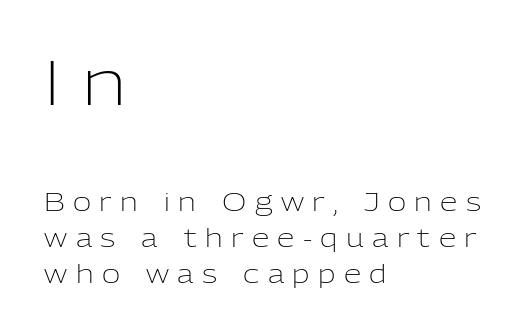
Q: Is the text bold? A: No.
Q: Is the text italic (slanted)? A: No, it is upright.
Q: Is the typeface a serif or a sans-serif typeface? A: Sans-serif.
Q: Is the text underlined? A: No.
Q: How is the paragraph aligned? A: Left-aligned.
Q: Is the spacing between letters normal or unusually wide? A: Unusually wide.
Q: Is the spacing between lines tight, normal or loose? A: Normal.
Q: Which block of text is set in a larger size, the first (top) or the second (bottom)? A: The first (top) one.
Q: Width (condensed, normal, or wide)? A: Normal.
Q: Stroke contrast? A: Low.
Q: x-height? A: Medium.
Q: Monospaced? A: No.
